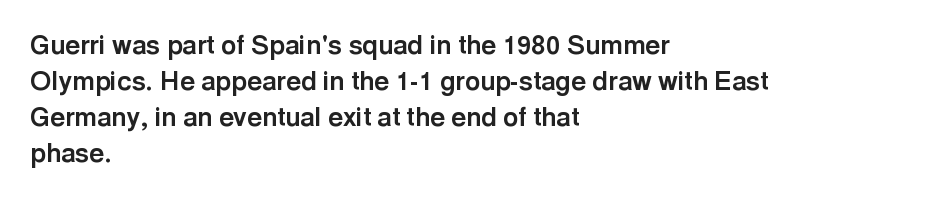
Q: Is the text bold? A: Yes.
Q: Is the text italic (slanted)? A: No, it is upright.
Q: Is the text underlined? A: No.
Q: How is the paragraph aligned? A: Left-aligned.
Q: Is the spacing between letters normal or unusually wide? A: Normal.
Q: Is the spacing between lines tight, normal or loose? A: Normal.
